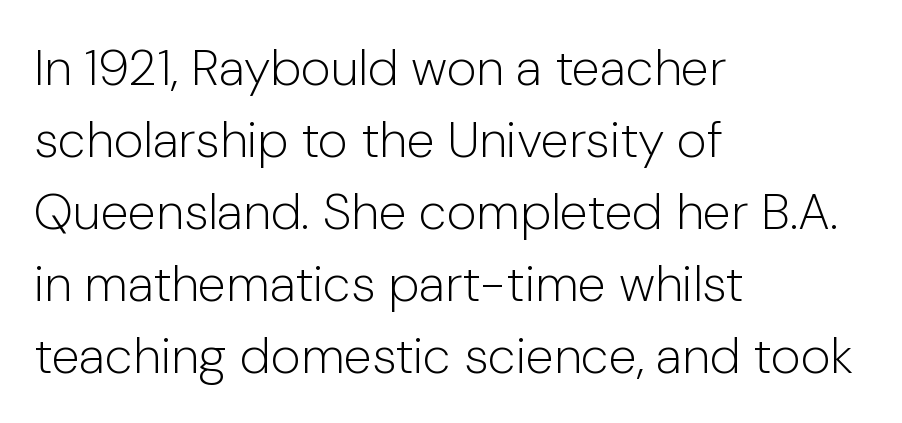
{"serif": "no", "italic": "no", "bold": "no", "weight": "light", "width": "normal", "stroke_contrast": "low", "x_height": "medium", "monospaced": "no", "underline": "no", "align": "left", "line_spacing": "normal", "line_spacing_ratio": 1.41, "letter_spacing": "normal", "letter_spacing_em": 0.0, "glyph_px": 51}
